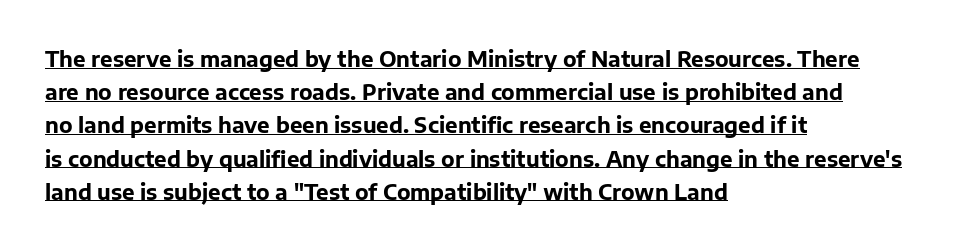
Q: Is the text bold? A: Yes.
Q: Is the text italic (slanted)? A: No, it is upright.
Q: Is the text underlined? A: Yes.
Q: How is the paragraph aligned? A: Left-aligned.
Q: Is the spacing between letters normal or unusually wide? A: Normal.
Q: Is the spacing between lines tight, normal or loose? A: Normal.
